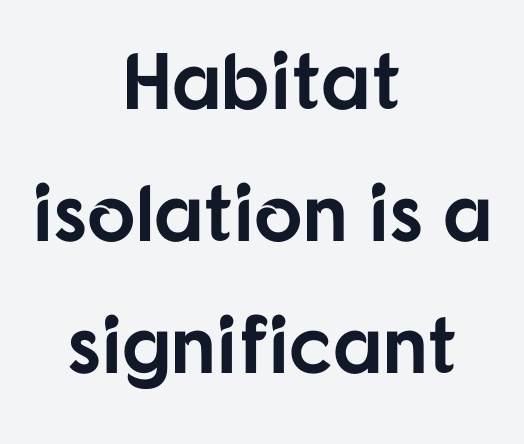
{"serif": "no", "italic": "no", "bold": "yes", "weight": "bold", "width": "normal", "stroke_contrast": "low", "x_height": "medium", "monospaced": "no", "underline": "no", "align": "center", "line_spacing": "normal", "line_spacing_ratio": 1.65, "letter_spacing": "normal", "letter_spacing_em": 0.0, "glyph_px": 80}
